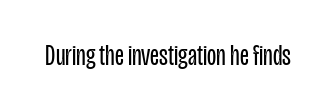
{"serif": "no", "italic": "no", "bold": "no", "weight": "regular", "width": "condensed", "stroke_contrast": "low", "x_height": "large", "monospaced": "no", "underline": "no", "letter_spacing": "normal", "letter_spacing_em": 0.0, "glyph_px": 30}
